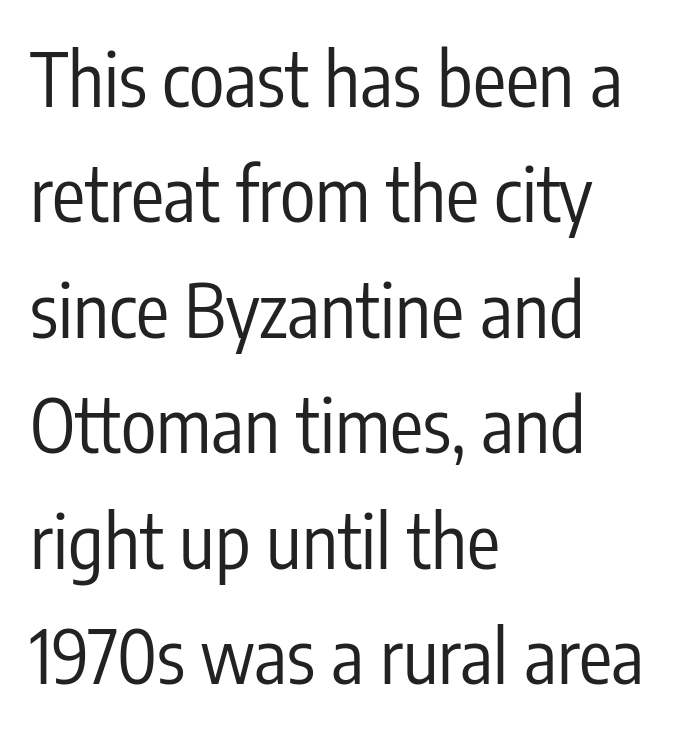
{"serif": "no", "italic": "no", "bold": "no", "weight": "regular", "width": "condensed", "stroke_contrast": "low", "x_height": "medium", "monospaced": "no", "underline": "no", "align": "left", "line_spacing": "normal", "line_spacing_ratio": 1.56, "letter_spacing": "normal", "letter_spacing_em": 0.0, "glyph_px": 74}
